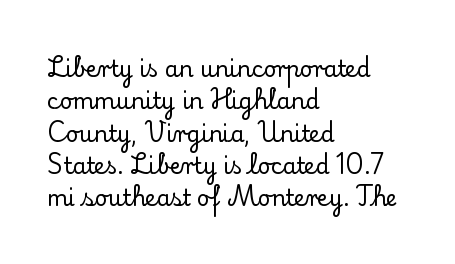
{"italic": "no", "underline": "no", "align": "left", "line_spacing": "normal", "line_spacing_ratio": 1.47, "letter_spacing": "normal", "letter_spacing_em": 0.0, "glyph_px": 22}
